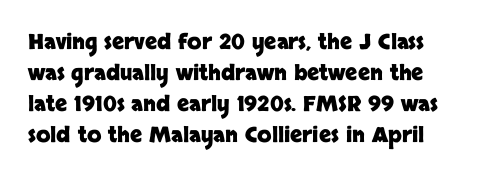
Q: Is the text bold? A: Yes.
Q: Is the text italic (slanted)? A: No, it is upright.
Q: Is the text underlined? A: No.
Q: Is the spacing between letters normal or unusually wide? A: Normal.
Q: Is the spacing between lines tight, normal or loose? A: Normal.
